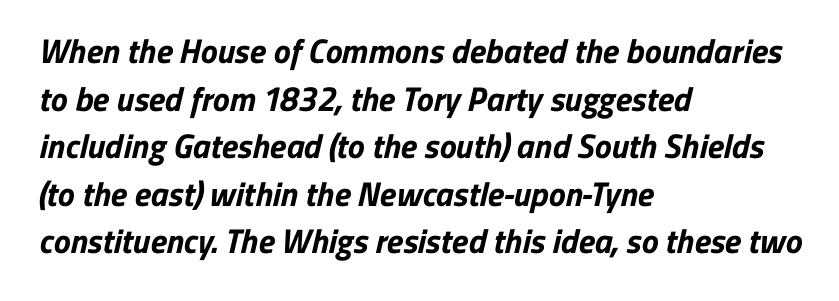
The image shows 34 px bold sans-serif type; set left-aligned, normal line spacing (1.4x), normal letter spacing, not underlined; low stroke contrast and a medium x-height.
